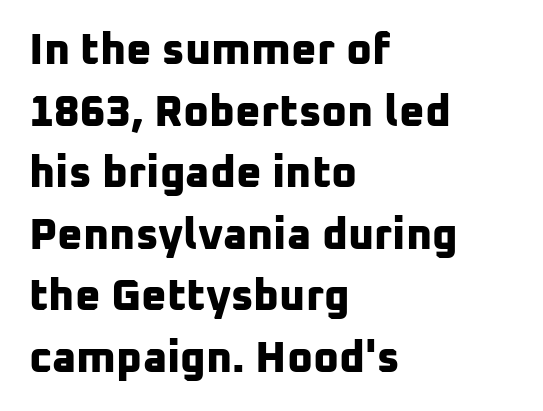
The image shows 44 px bold sans-serif type; set left-aligned, normal line spacing (1.4x), normal letter spacing, not underlined; low stroke contrast and a medium x-height.
